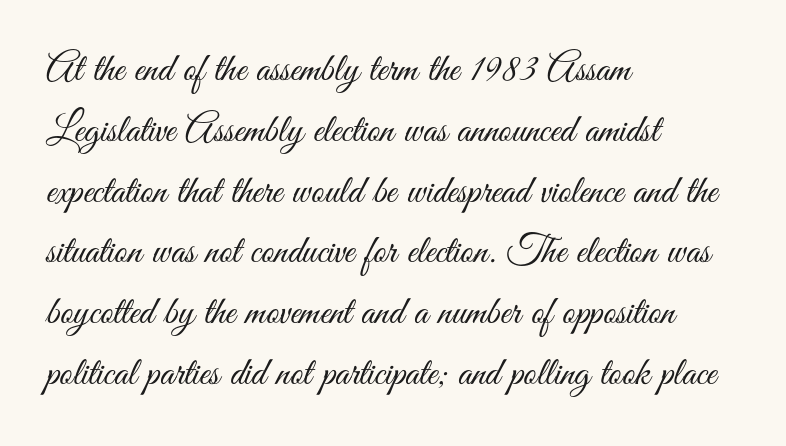
The compositor pushed each line to the left boundary. The gaps between neighbouring characters are ordinary and unremarkable. This rendering features lettering with no underline. Do the characters align in a grid? No, the font is proportional.
